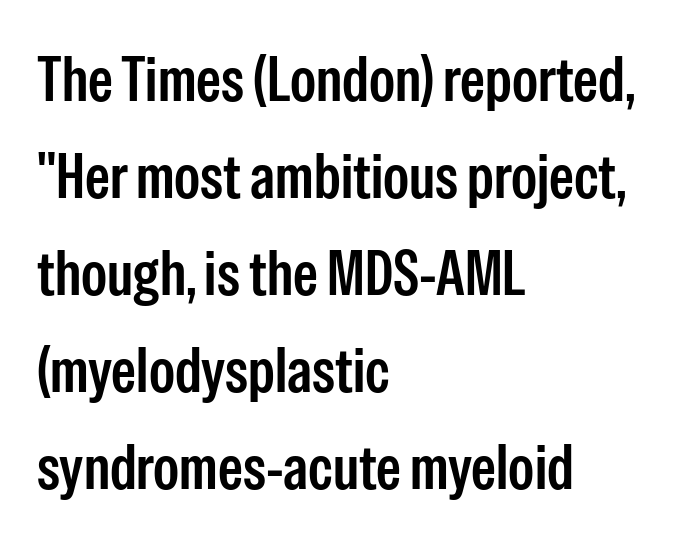
{"serif": "no", "italic": "no", "width": "condensed", "stroke_contrast": "low", "x_height": "medium", "monospaced": "no", "underline": "no", "align": "left", "line_spacing": "normal", "line_spacing_ratio": 1.54, "letter_spacing": "normal", "letter_spacing_em": 0.0, "glyph_px": 63}
